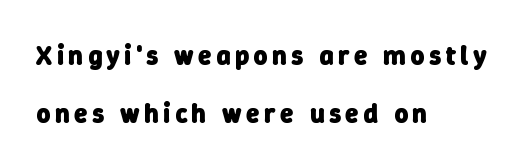
Q: Is the text bold? A: Yes.
Q: Is the text underlined? A: No.
Q: How is the paragraph aligned? A: Left-aligned.
Q: Is the spacing between lines tight, normal or loose? A: Loose.
